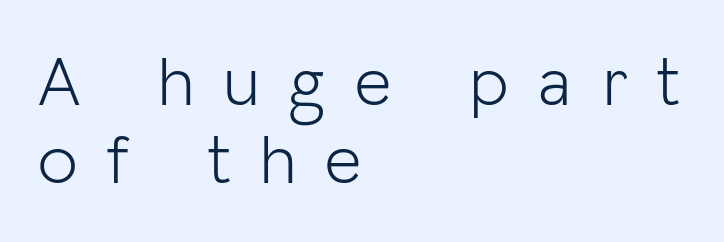
Weight class: somewhere from thin through regular. The strip under each line holds only bare page. The compositor pushed each line to the left boundary. Characters remain perfectly vertical along every line.
